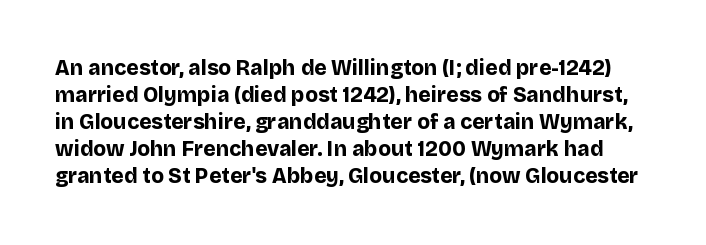
The image shows 21 px bold type, upright; set normal line spacing (1.29x), normal letter spacing, not underlined.
